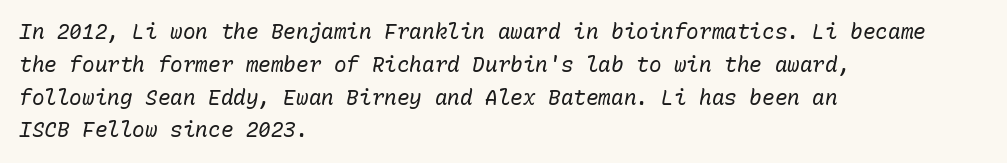
Visually the block forms a straight wall on the left and a jagged coastline on the right. Students, note that the glyphs here touch the page at normal intervals. Slant detected: the letters are inclined. No heavy texture on the line: the type isn't bold. A clean baseline with only descenders dipping below it.
